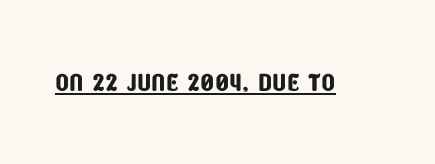
Q: Is the typeface a serif or a sans-serif typeface? A: Sans-serif.
Q: Is the text underlined? A: Yes.
Q: Is the spacing between letters normal or unusually wide? A: Normal.
Q: Width (condensed, normal, or wide)? A: Condensed.
Q: Stroke contrast? A: Low.
Q: x-height? A: Large.
Q: Monospaced? A: No.
